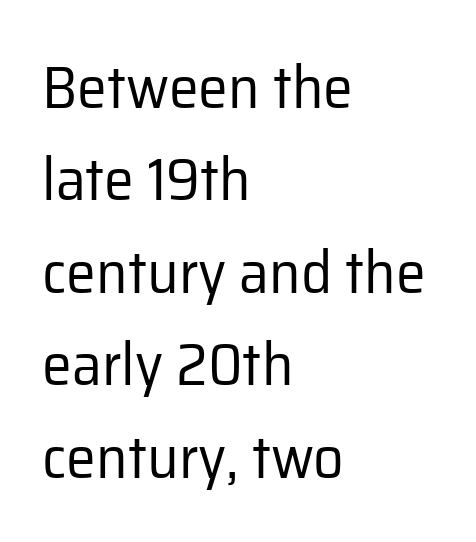
Q: Is the text bold? A: No.
Q: Is the text italic (slanted)? A: No, it is upright.
Q: Is the typeface a serif or a sans-serif typeface? A: Sans-serif.
Q: Is the text underlined? A: No.
Q: How is the paragraph aligned? A: Left-aligned.
Q: Is the spacing between letters normal or unusually wide? A: Normal.
Q: Is the spacing between lines tight, normal or loose? A: Normal.
Q: Width (condensed, normal, or wide)? A: Normal.
Q: Stroke contrast? A: Low.
Q: x-height? A: Medium.
Q: Monospaced? A: No.
